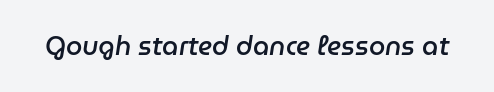
Notice how the stems are inclined rather than vertical — that's the hallmark of italics. Students, note that the glyphs here touch the page at normal intervals. The rendering uses a semibold face; strokes are thickened but not to full bold. The foot of each line stays bare and open.
